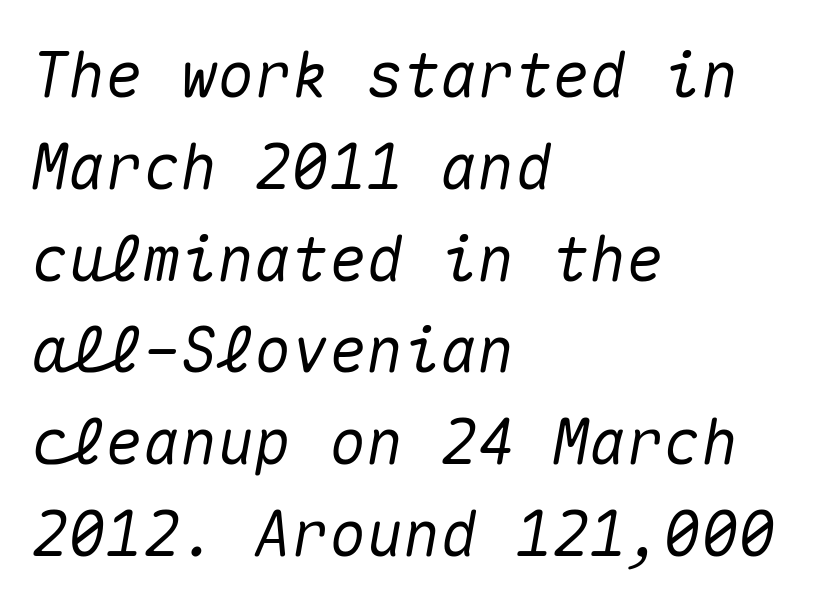
{"italic": "yes", "lean": "right", "slant_degrees": 10, "width": "normal", "stroke_contrast": "medium", "x_height": "medium", "monospaced": "yes", "underline": "no", "align": "left", "line_spacing": "normal", "line_spacing_ratio": 1.48, "letter_spacing": "normal", "letter_spacing_em": 0.0, "glyph_px": 62}
